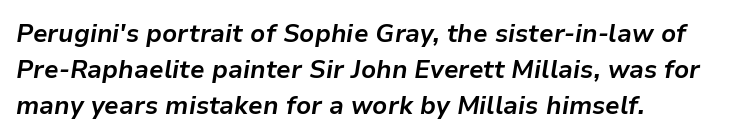
Honestly, the letter spacing is just normal — you wouldn't notice it. A bare baseline throughout the passage. Students, this is bold: see how much ink each stroke carries. Horizontally, the lines are justified to the leading edge only. A normal amount of white space separates one row of letters from the next.
